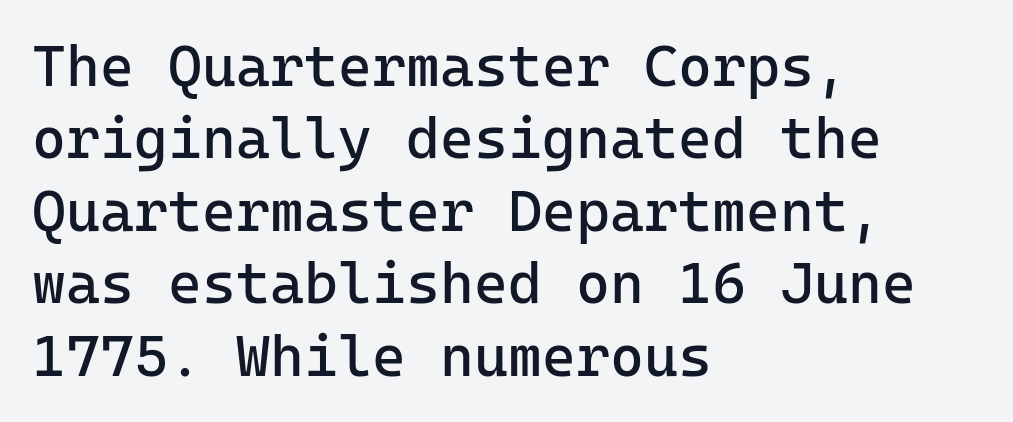
{"serif": "no", "italic": "no", "bold": "no", "weight": "regular", "width": "normal", "stroke_contrast": "low", "x_height": "medium", "monospaced": "yes", "underline": "no", "align": "left", "line_spacing": "normal", "line_spacing_ratio": 1.25, "letter_spacing": "normal", "letter_spacing_em": 0.0, "glyph_px": 58}
